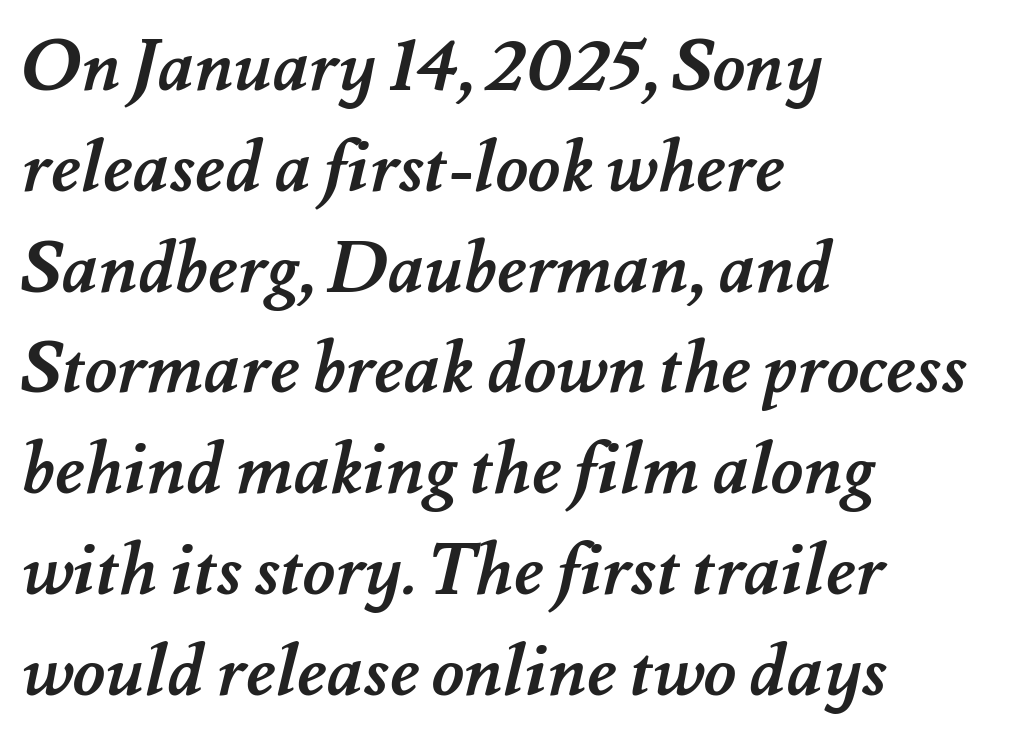
{"bold": "yes", "weight": "semibold", "width": "normal", "stroke_contrast": "medium", "x_height": "small", "monospaced": "no", "underline": "no", "align": "left", "line_spacing": "normal", "line_spacing_ratio": 1.42, "letter_spacing": "normal", "letter_spacing_em": 0.0, "glyph_px": 71}
